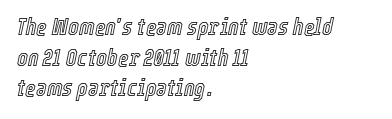
{"italic": "yes", "lean": "right", "slant_degrees": 12, "underline": "no", "align": "left", "line_spacing": "normal", "line_spacing_ratio": 1.33, "letter_spacing": "normal", "letter_spacing_em": 0.0, "glyph_px": 23}
